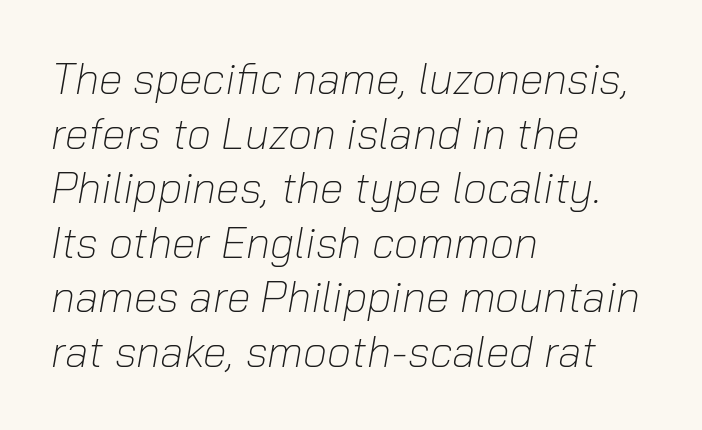
The passage shown has conventional tracking throughout. Ink coverage per letter is moderate at most. The face used here is proportionally spaced, like ordinary book or web type. Baseline-to-baseline distance is the conventional proportion of letter height.
